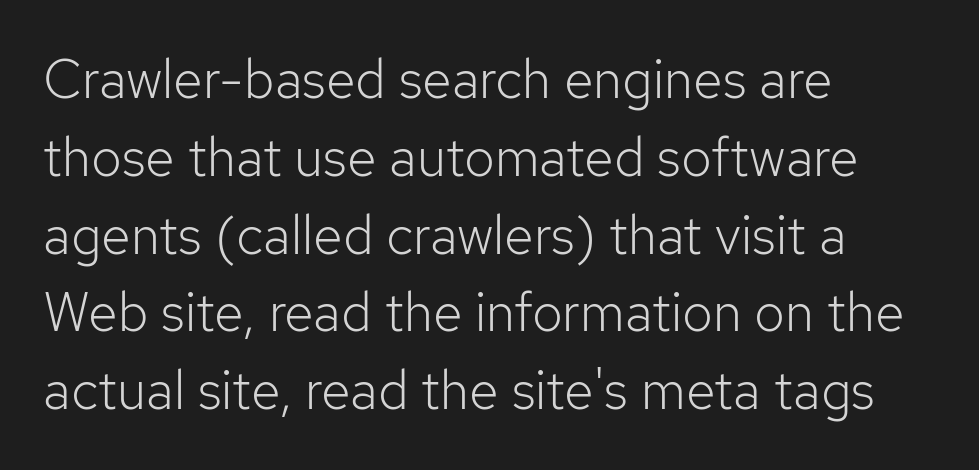
The image shows 54 px light sans-serif type, upright; set left-aligned, normal line spacing (1.44x), normal letter spacing, not underlined; low stroke contrast and a medium x-height.
